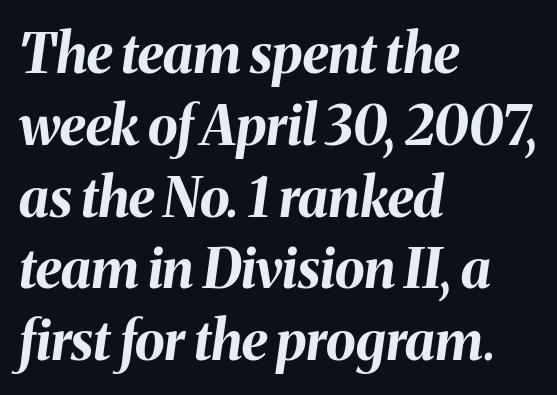
The image shows 54 px bold type, italic (leaning right); set left-aligned, normal line spacing (1.33x), normal letter spacing, not underlined; medium stroke contrast and a medium x-height.
